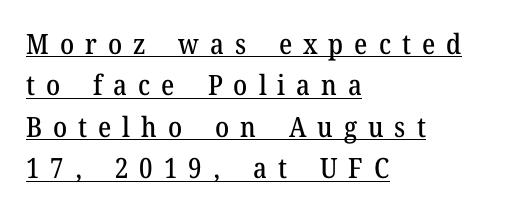
The image shows 28 px serif type, upright; set left-aligned, normal line spacing (1.48x), unusually wide letter spacing (+0.39 em), underlined; medium stroke contrast and a medium x-height.
